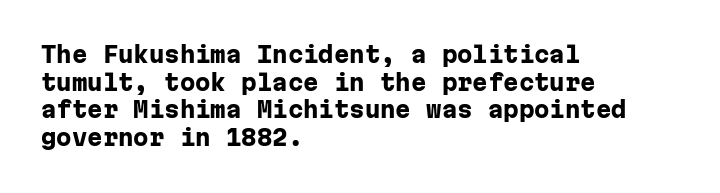
The image shows 22 px bold type, upright; set left-aligned, normal line spacing (1.26x), normal letter spacing, not underlined.
